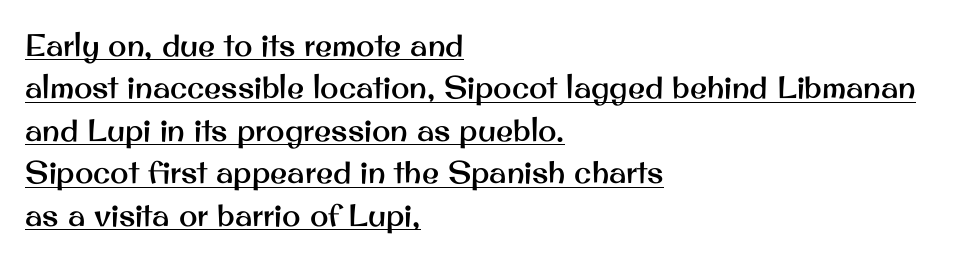
These lines are composed in type without serifs. Each letter keeps its own natural width here, so spacing adapts to shape. Do the letters lean? They stand straight. In terms of letterspacing, this is plain default setting.
